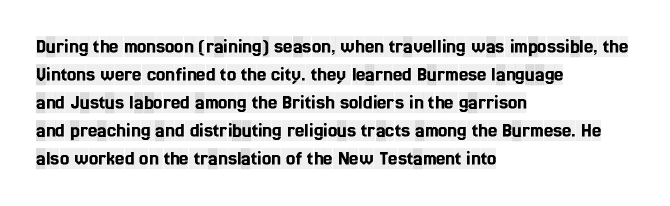
The image shows 21 px text type, upright; set left-aligned, normal line spacing (1.33x), normal letter spacing, not underlined.
